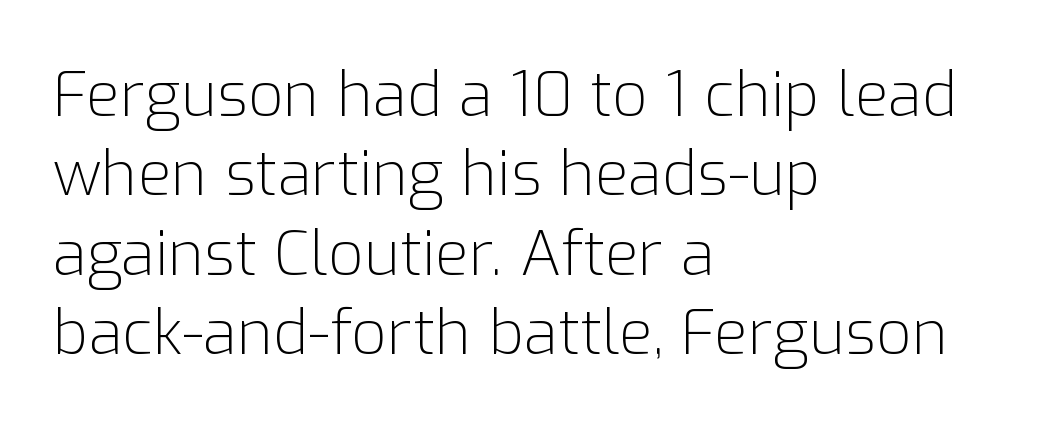
The text was rendered using a sans face with plain stroke endings. Do the characters align in a grid? No, the font is proportional. Honestly, the letter spacing is just normal — you wouldn't notice it. Leftover space on each line is placed entirely after the last word. Vertical spacing — default. Lines of text with bare space underneath.
